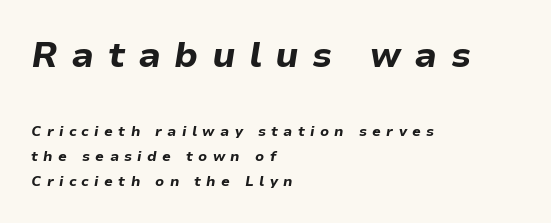
The image shows 35 px bold type, italic (leaning right); set left-aligned, line spacing 1.78x, unusually wide letter spacing (+0.38 em), not underlined; the first (top) block is 2.5x larger; low stroke contrast and a medium x-height.
